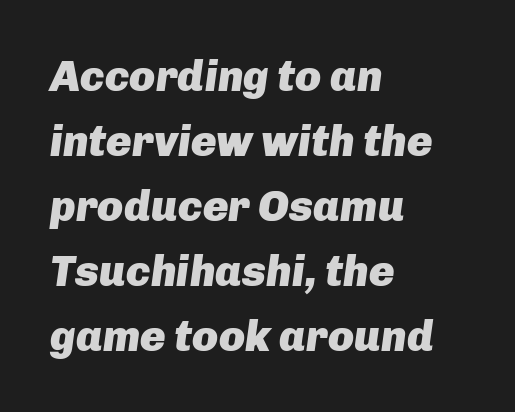
There is no visible air inserted between adjacent glyphs. Descenders are the only things crossing below the line. This sample keeps an unexceptional amount of space between lines. A typesetter would call this proportional, since set widths differ per character.
